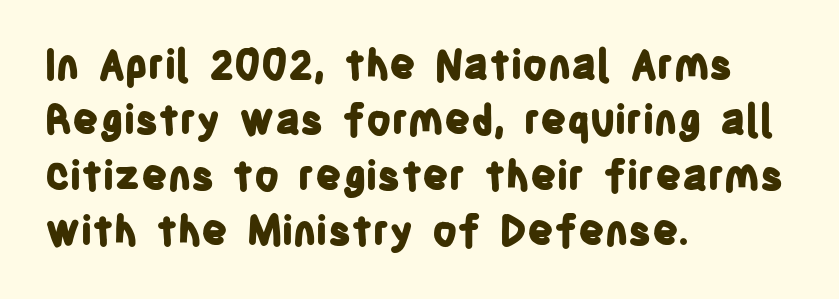
The passage shown is typed in a proportional face where columns would drift. Does the leading feel generous? No, just average. Thick stems and heavy bowls — unmistakably bold. If you drew a line through each stem, it would be perfectly vertical. A clean baseline with only descenders dipping below it.
